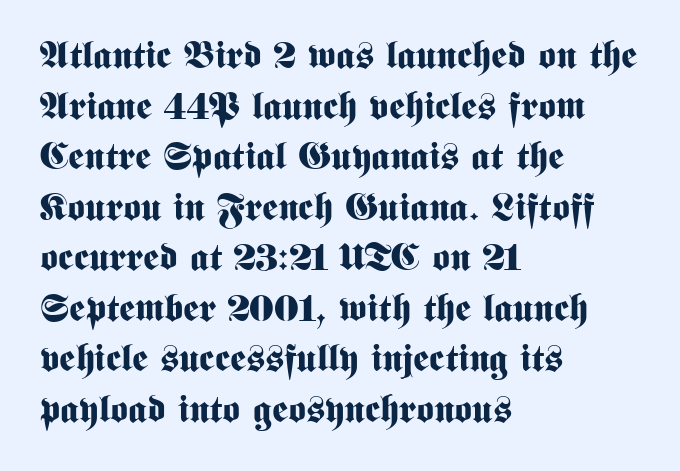
One glance says typical: line gaps are just what's usual. Check under the words: just untouched page. Plenty of ink on the page — the face is bold. Looks like regular typesetting: each glyph gets only the width it needs. Horizontally, the lines are justified to the leading edge only.
